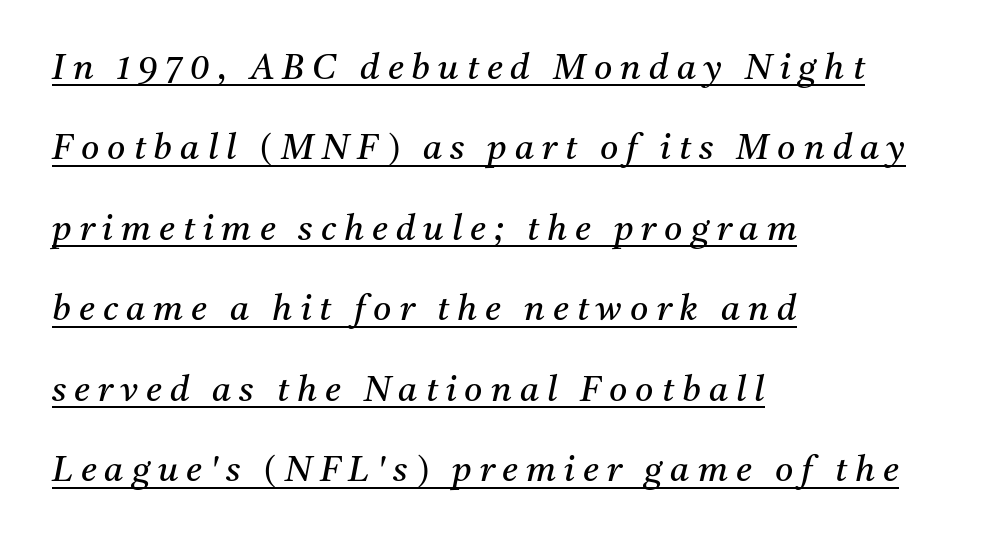
Q: Is the text bold? A: No.
Q: Is the text italic (slanted)? A: Yes, it leans right by about 11 degrees.
Q: Is the typeface a serif or a sans-serif typeface? A: Serif.
Q: Is the text underlined? A: Yes.
Q: How is the paragraph aligned? A: Left-aligned.
Q: Is the spacing between letters normal or unusually wide? A: Unusually wide.
Q: Is the spacing between lines tight, normal or loose? A: Loose.
Q: Width (condensed, normal, or wide)? A: Normal.
Q: Stroke contrast? A: Medium.
Q: x-height? A: Medium.
Q: Monospaced? A: No.
